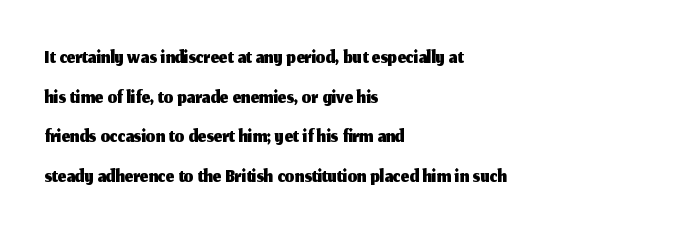
Regular leading. Nobody touched the tracking dial on this one. Is this a sans? Yes — the strokes have no serifs. A bare baseline throughout the passage.
